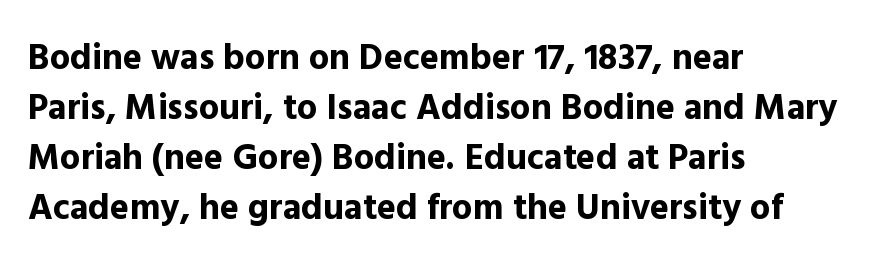
The image shows 36 px bold sans-serif type, upright; set left-aligned, normal line spacing (1.39x), normal letter spacing, not underlined; a medium x-height.
